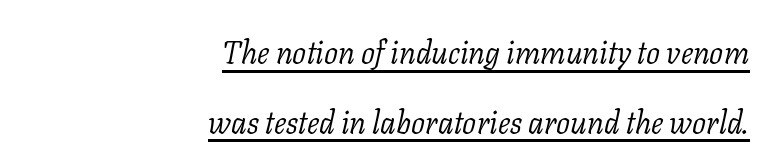
What's the leading like? Stretched, with rows far apart. Letters have the restrained weight of plain body copy at most. Words appear dense and cohesive because spacing is normal. Layout note: lines flush right. These lines are composed in type with serifs.
